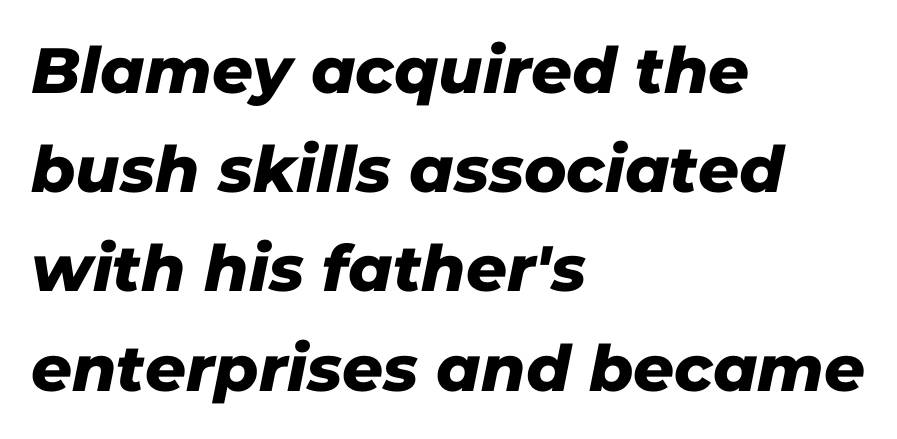
The image shows 64 px sans-serif type; set left-aligned, normal line spacing (1.55x), normal letter spacing, not underlined; low stroke contrast and a medium x-height.
